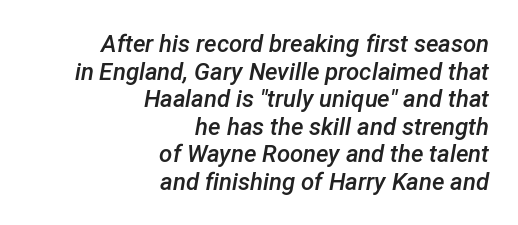
Q: Is the text bold? A: Semi-bold.
Q: Is the text italic (slanted)? A: Yes, it leans right by about 12 degrees.
Q: Is the text underlined? A: No.
Q: How is the paragraph aligned? A: Right-aligned.
Q: Is the spacing between letters normal or unusually wide? A: Normal.
Q: Is the spacing between lines tight, normal or loose? A: Tight.
